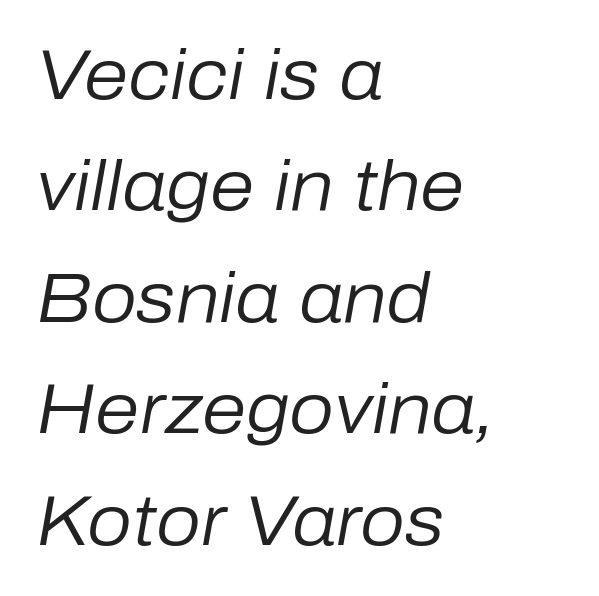
Q: Is the text bold? A: No.
Q: Is the text italic (slanted)? A: Yes, it leans right by about 10 degrees.
Q: Is the text underlined? A: No.
Q: How is the paragraph aligned? A: Left-aligned.
Q: Is the spacing between letters normal or unusually wide? A: Normal.
Q: Is the spacing between lines tight, normal or loose? A: Normal.
Q: Width (condensed, normal, or wide)? A: Normal.
Q: Stroke contrast? A: Low.
Q: x-height? A: Medium.
Q: Monospaced? A: No.
